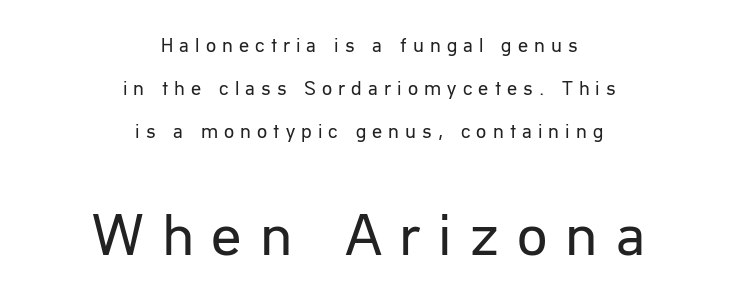
{"serif": "no", "italic": "no", "bold": "no", "weight": "regular", "width": "normal", "stroke_contrast": "low", "x_height": "medium", "monospaced": "no", "underline": "no", "align": "center", "line_spacing": "loose", "line_spacing_ratio": 2.15, "letter_spacing": "wide", "letter_spacing_em": 0.3, "larger_block": "second", "size_ratio": 3.0, "glyph_px": 60}
